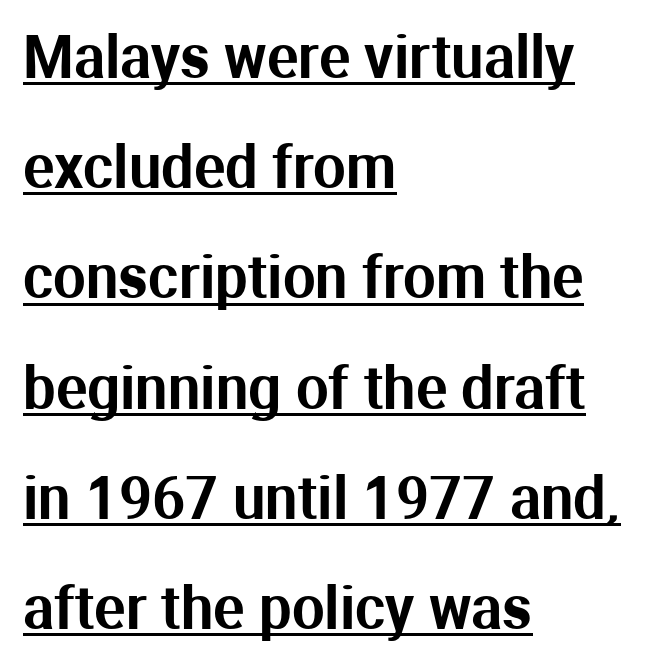
{"serif": "no", "italic": "no", "width": "normal", "stroke_contrast": "medium", "x_height": "medium", "monospaced": "no", "underline": "yes", "align": "left", "line_spacing": "loose", "line_spacing_ratio": 1.9, "letter_spacing": "normal", "letter_spacing_em": 0.0, "glyph_px": 58}
